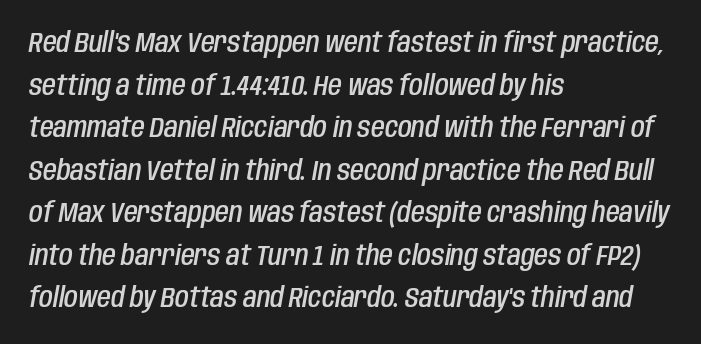
The image shows 28 px semibold, condensed type, italic (leaning right); set left-aligned, normal line spacing (1.52x), normal letter spacing, not underlined; low stroke contrast and a large x-height.
